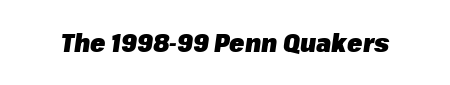
A typesetter would mark this as italic. In terms of letterspacing, this is plain default setting. Heavy, bold letterforms. Honestly, there is no underline to notice here at all.
